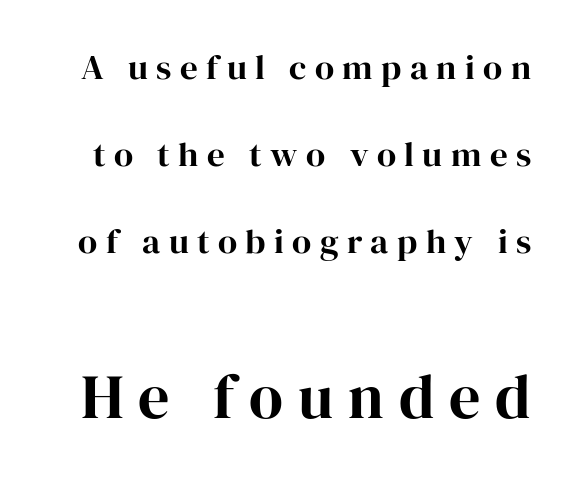
The passage shown is typed in a proportional face where columns would drift. Line spacing here is loose. Compare the two chunks: the lower has the greater cap height. Short note: letters widely spaced. Every letter is thick-stroked: bold, no question. To sum up the face: it has serifs.
